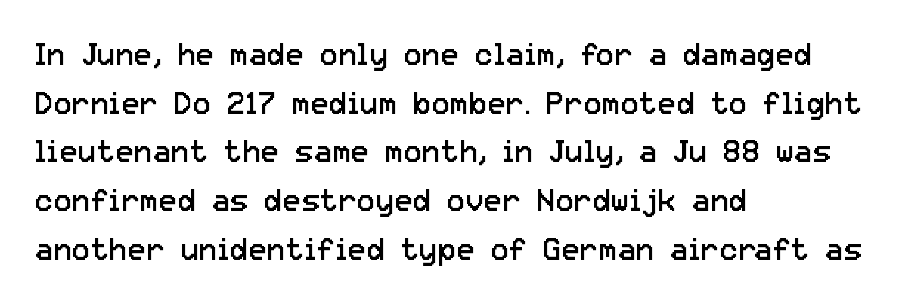
Compared with a typical body face, this is equally light or lighter still. Teacher's note: observe the even left margin — that is flush-left alignment. Is this a fixed-width face? No — the glyphs have proportional, varying widths. The letters stand straight up with perfectly vertical stems. This sample uses plain, unmodified letter spacing.
